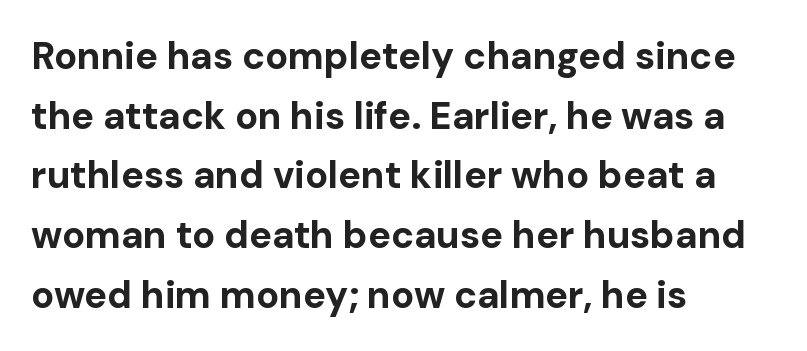
The image shows 38 px bold sans-serif type, upright; set left-aligned, normal line spacing (1.57x), normal letter spacing, not underlined; low stroke contrast and a medium x-height.
